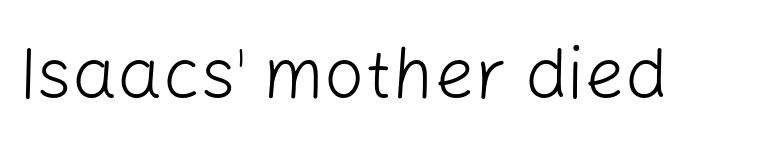
Q: Is the text bold? A: No.
Q: Is the text italic (slanted)? A: No, it is upright.
Q: Is the typeface a serif or a sans-serif typeface? A: Sans-serif.
Q: Is the text underlined? A: No.
Q: Is the spacing between letters normal or unusually wide? A: Normal.
Q: Width (condensed, normal, or wide)? A: Normal.
Q: Stroke contrast? A: Low.
Q: x-height? A: Medium.
Q: Monospaced? A: No.
